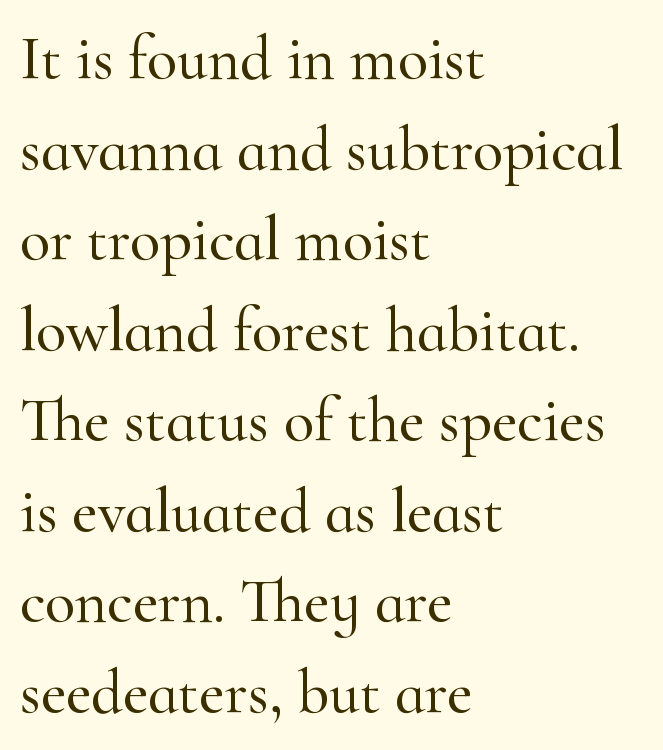
Q: Is the text italic (slanted)? A: No, it is upright.
Q: Is the typeface a serif or a sans-serif typeface? A: Serif.
Q: Is the text underlined? A: No.
Q: How is the paragraph aligned? A: Left-aligned.
Q: Is the spacing between letters normal or unusually wide? A: Normal.
Q: Is the spacing between lines tight, normal or loose? A: Normal.
Q: Width (condensed, normal, or wide)? A: Normal.
Q: Stroke contrast? A: High.
Q: x-height? A: Small.
Q: Monospaced? A: No.
